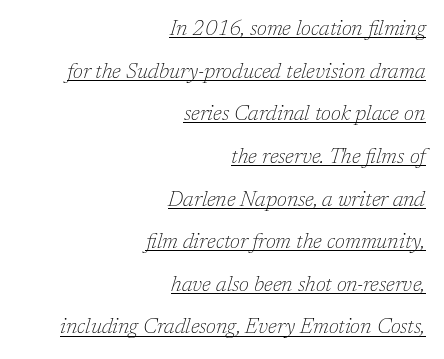
{"italic": "yes", "lean": "right", "slant_degrees": 17, "bold": "no", "underline": "yes", "align": "right", "line_spacing": "loose", "line_spacing_ratio": 2.03, "letter_spacing": "normal", "letter_spacing_em": 0.0, "glyph_px": 21}
